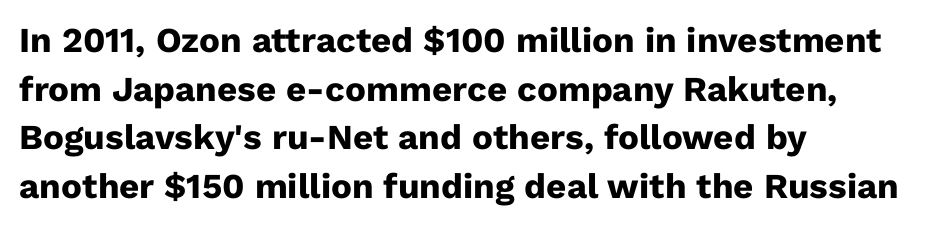
The image shows 35 px heavy sans-serif type, upright; set left-aligned, normal line spacing (1.39x), normal letter spacing, not underlined; low stroke contrast and a medium x-height.
